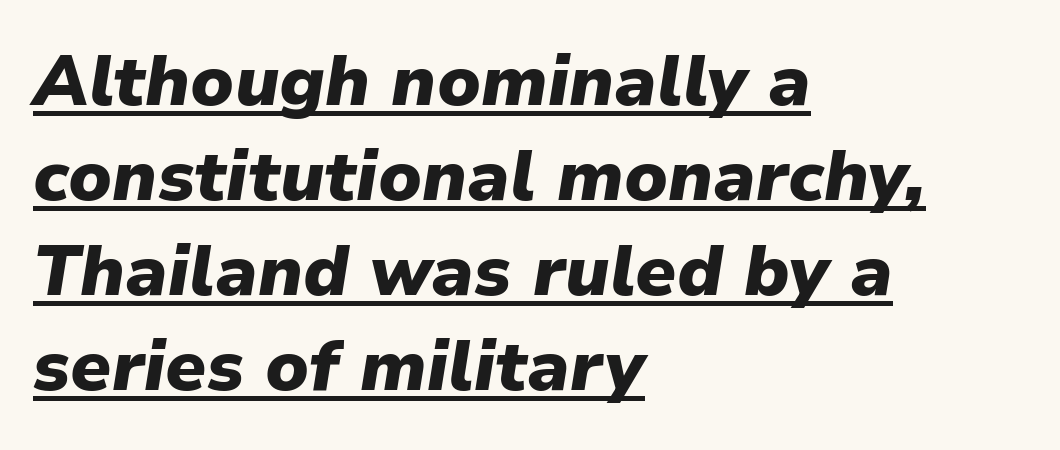
Looks like someone drew a line under every word here. Heft: maximum for text — a bold. The rendering uses a moderate line-height, typical for paragraphs. Casual observation: everything's shoved over to the left. If you drew a line through each stem, it would be angled. Letter spacing: default.
